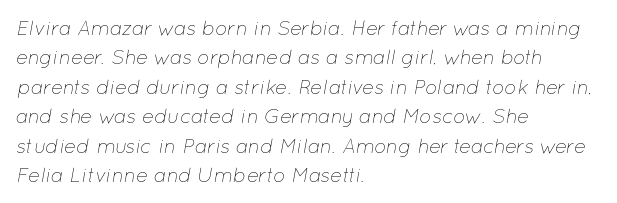
Q: Is the text bold? A: No.
Q: Is the text italic (slanted)? A: Yes, it leans right by about 12 degrees.
Q: Is the text underlined? A: No.
Q: How is the paragraph aligned? A: Left-aligned.
Q: Is the spacing between letters normal or unusually wide? A: Normal.
Q: Is the spacing between lines tight, normal or loose? A: Normal.
